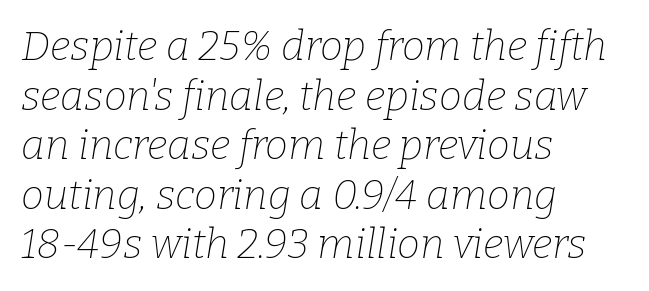
{"serif": "yes", "italic": "yes", "lean": "right", "slant_degrees": 9, "bold": "no", "weight": "thin", "width": "normal", "stroke_contrast": "low", "x_height": "medium", "monospaced": "no", "underline": "no", "align": "left", "line_spacing_ratio": 1.21, "letter_spacing": "normal", "letter_spacing_em": 0.0, "glyph_px": 41}
